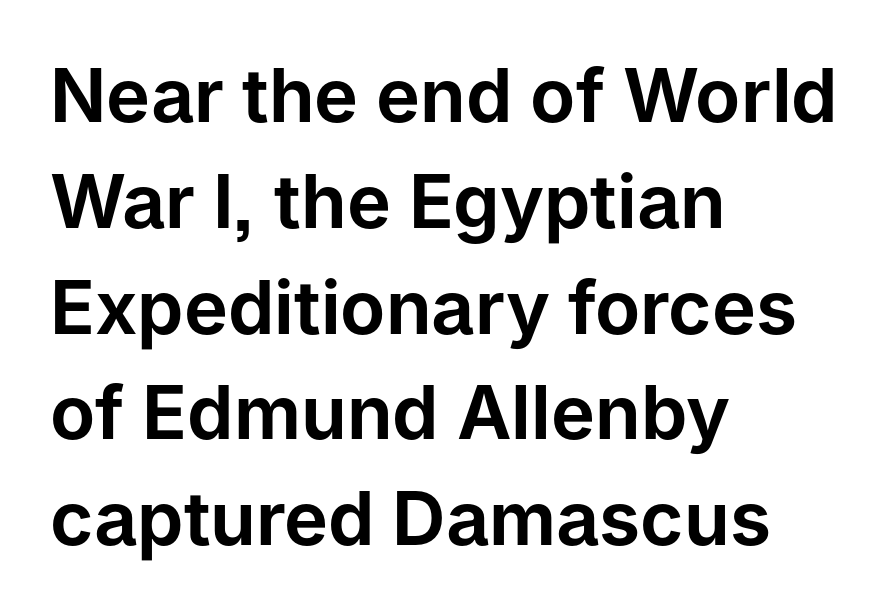
Between one letter and the next there's only the usual sliver of space. Every character sits straight up, as roman type does. All the whitespace from short lines collects on the right. Underline: absent. One glance says typical: line gaps are just what's usual. Unlike a traditional serif, this face leaves its strokes unadorned.
